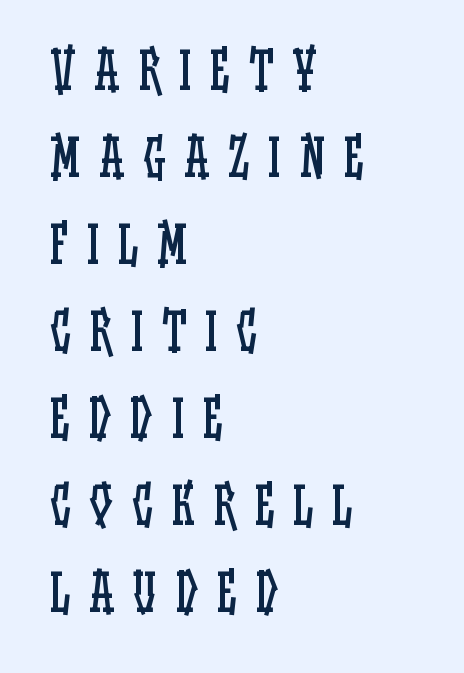
The specimen omits any rule beneath the text block's lines. A student would call this left alignment; a typographer would say flush left, rag right. Here the glyphs are tracked loosely, breaking word shapes into spaced letters. Compared with a typical body face, this is equally light or lighter still. Looks like regular typesetting: each glyph gets only the width it needs. Vertical strokes here are truly vertical.
